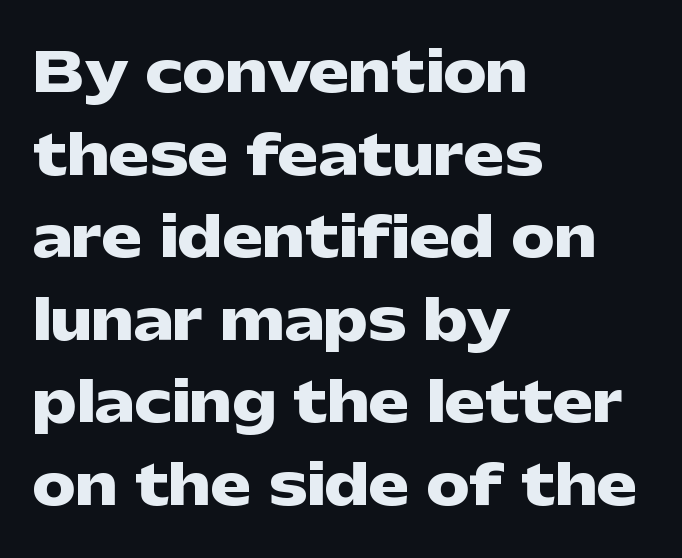
The image shows 54 px heavy, wide sans-serif type, upright; set left-aligned, normal line spacing (1.53x), normal letter spacing, not underlined; low stroke contrast and a medium x-height.
